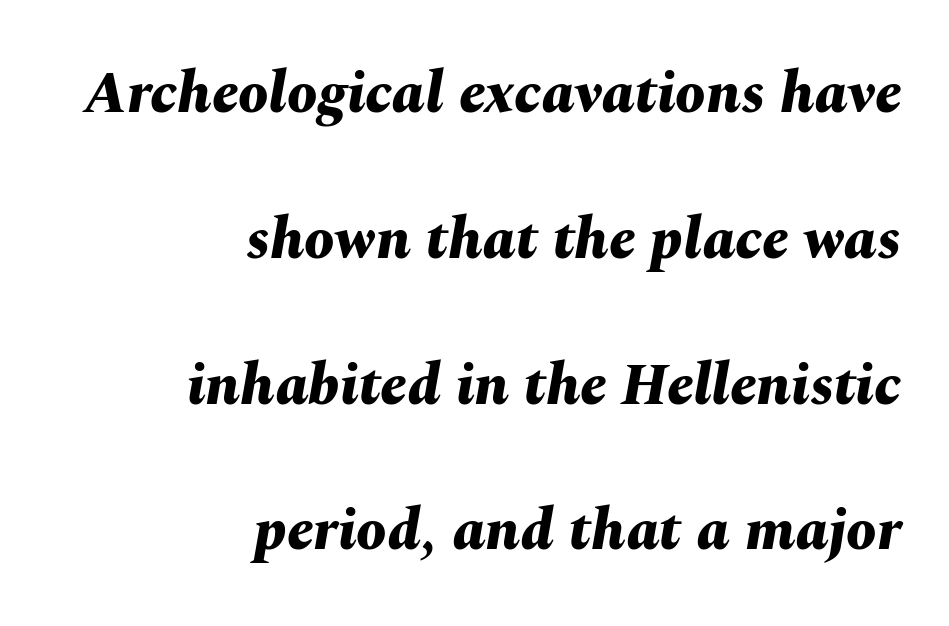
The image shows 60 px bold type, italic (leaning right); set right-aligned, loose line spacing (2.43x), normal letter spacing, not underlined; medium stroke contrast and a medium x-height.
